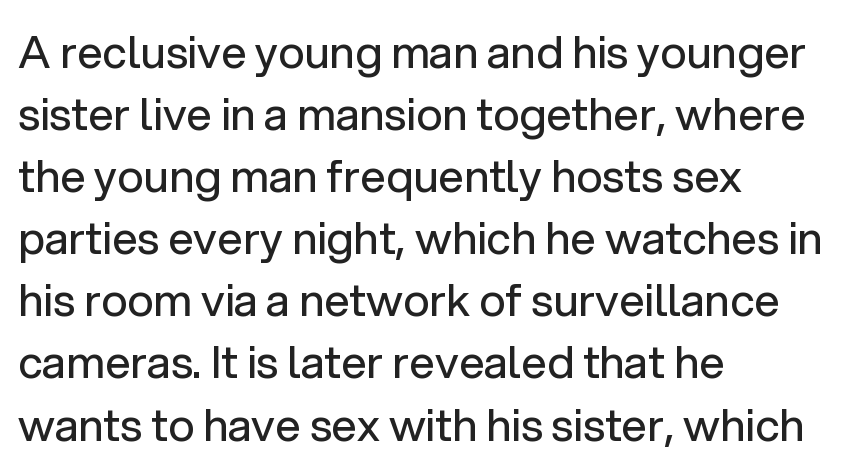
The image shows 45 px regular-weight sans-serif type, upright; set left-aligned, normal line spacing (1.38x), normal letter spacing, not underlined; low stroke contrast and a medium x-height.
